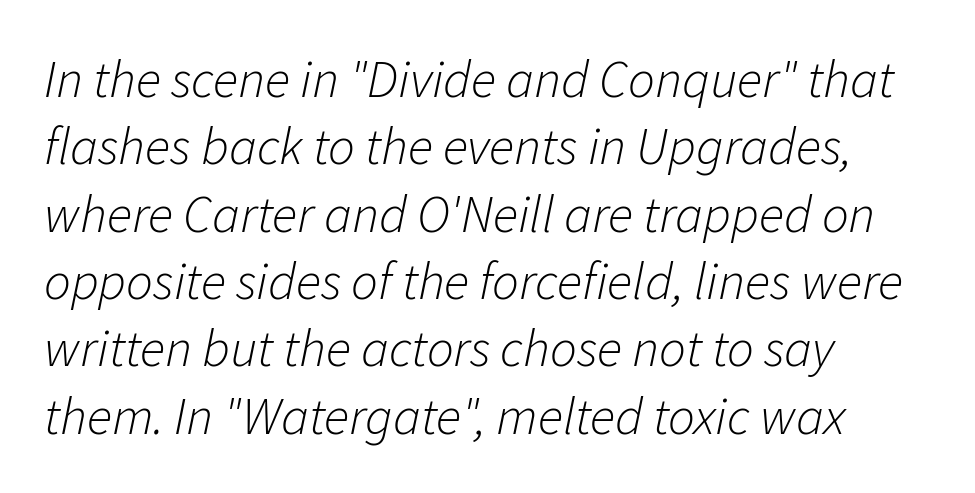
{"italic": "yes", "lean": "right", "slant_degrees": 11, "bold": "no", "weight": "light", "width": "normal", "stroke_contrast": "low", "x_height": "medium", "monospaced": "no", "underline": "no", "align": "left", "line_spacing": "normal", "line_spacing_ratio": 1.27, "letter_spacing": "normal", "letter_spacing_em": 0.0, "glyph_px": 53}
